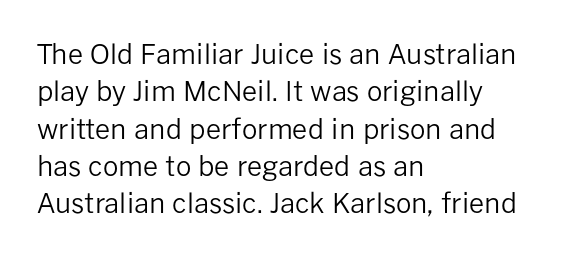
Q: Is the text bold? A: No.
Q: Is the text italic (slanted)? A: No, it is upright.
Q: Is the text underlined? A: No.
Q: How is the paragraph aligned? A: Left-aligned.
Q: Is the spacing between letters normal or unusually wide? A: Normal.
Q: Is the spacing between lines tight, normal or loose? A: Normal.
